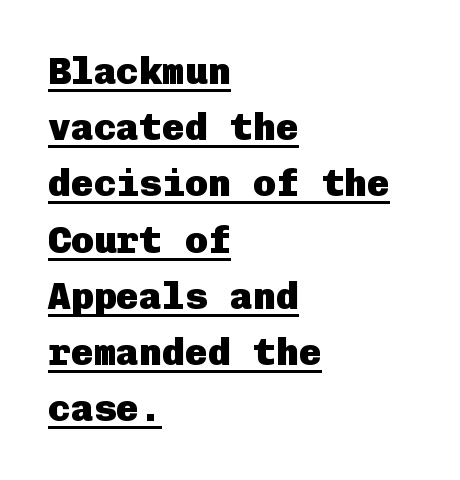
The image shows 38 px heavy sans-serif type, upright; set left-aligned, normal line spacing (1.48x), normal letter spacing, underlined; low stroke contrast and a medium x-height.
